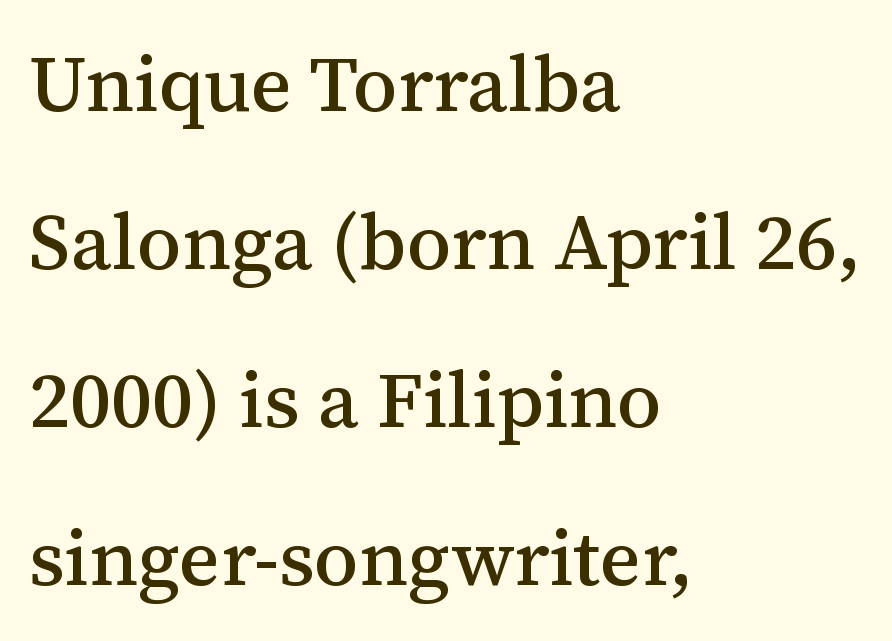
Default kerning and tracking; the words read as compact shapes. The block of text is sparse from top to bottom, with ample space between rows. Here the designer chose a conventional face with non-uniform glyph widths. The characters display serif detailing at their extremities.
